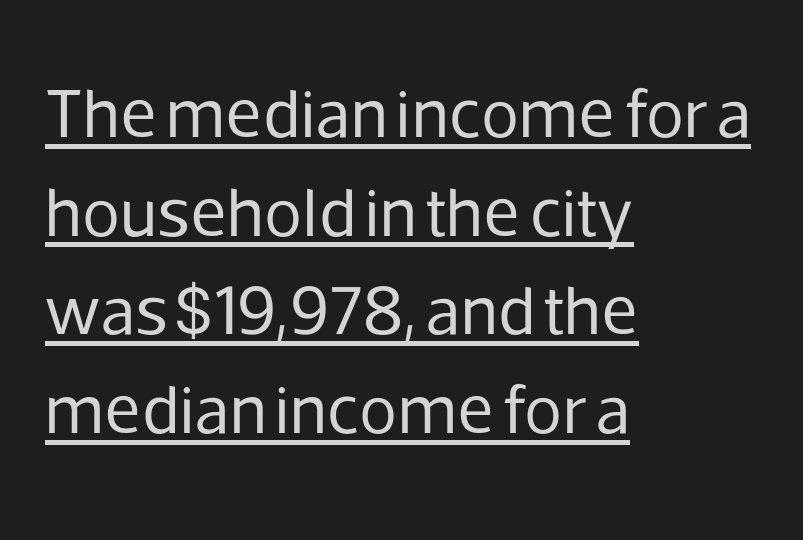
This rendering leaves character spacing at its baseline value. Proportional: the letters do not fall into vertical columns. The rendering uses the underline text-decoration. Posture: upright roman. Each letter's strokes conclude bluntly, with no projecting serifs. The strokes carry an ordinary text weight at most.
